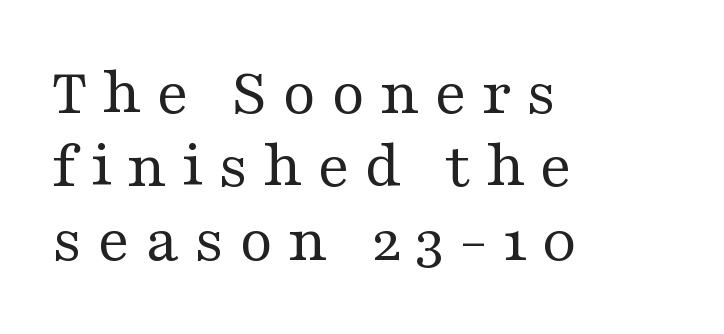
Plain, unruled lines of type. The rendering uses a small line-height, squeezing the rows. Posture: vertical. The passage shown has open, widely tracked lettering throughout. Varying glyph widths throughout — classic text-font behaviour. The typesetter chose a ragged-right arrangement here.
